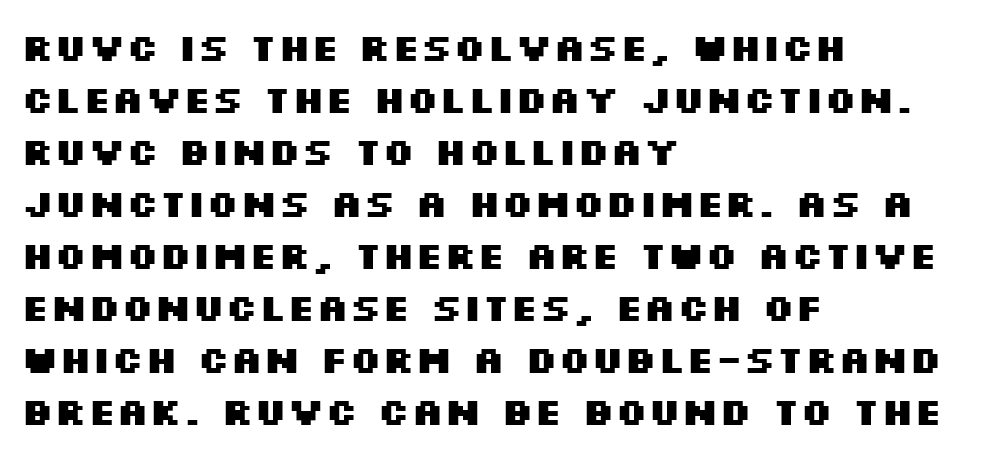
Every row of glyphs begins at an identical x-position on the left. This is sans-serif lettering, the kind often seen on screens and signage. The leading is moderate, giving the passage an even texture. Typesetter's note: full bold, strokes at maximum text heaviness. Quick note: not italic, upright. Is this a fixed-width face? No — the glyphs have proportional, varying widths.
